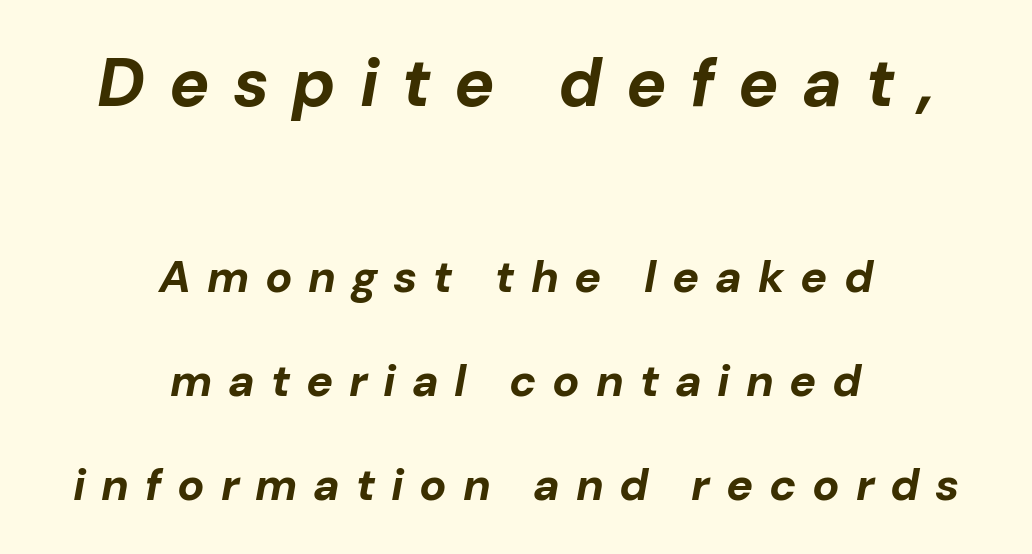
{"italic": "yes", "lean": "right", "slant_degrees": 10, "bold": "yes", "weight": "bold", "width": "normal", "stroke_contrast": "low", "x_height": "medium", "monospaced": "no", "underline": "no", "align": "center", "line_spacing": "loose", "line_spacing_ratio": 2.31, "letter_spacing": "wide", "letter_spacing_em": 0.35, "larger_block": "first", "size_ratio": 1.49, "glyph_px": 67}
